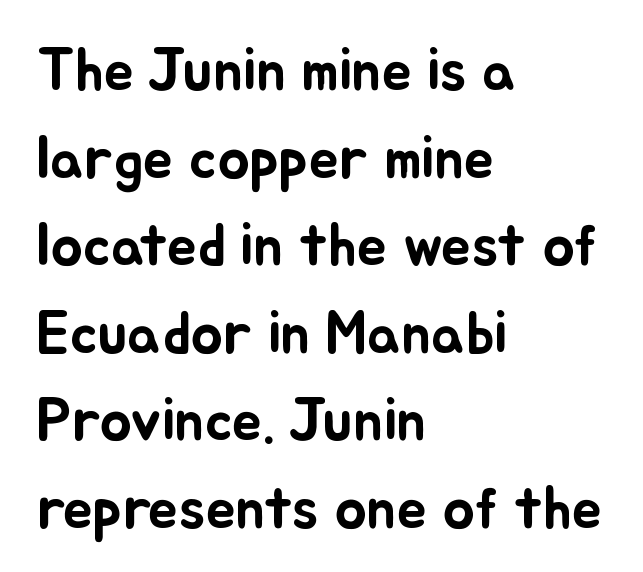
Baseline-to-baseline distance is the conventional proportion of letter height. Posture: vertical. This rendering uses left alignment, leaving the right contour irregular. Type without underlining. Each letter keeps its own natural width here, so spacing adapts to shape.
